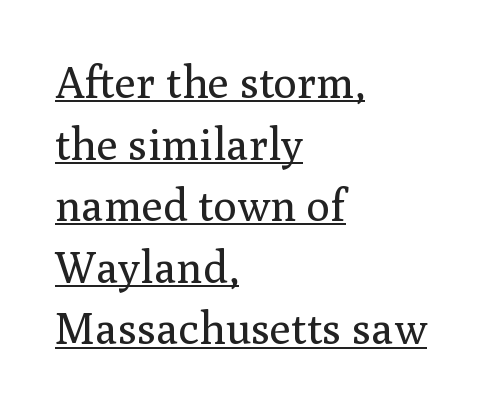
{"serif": "yes", "italic": "no", "bold": "no", "weight": "regular", "width": "normal", "stroke_contrast": "medium", "x_height": "medium", "monospaced": "no", "underline": "yes", "align": "left", "line_spacing": "normal", "line_spacing_ratio": 1.4, "letter_spacing": "normal", "letter_spacing_em": 0.0, "glyph_px": 44}
